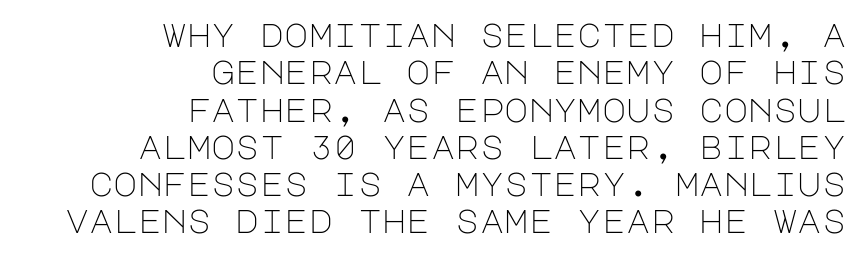
The image shows 33 px light sans-serif type, upright; set right-aligned, tight line spacing (1.13x), normal letter spacing, not underlined; low stroke contrast and a large x-height.
